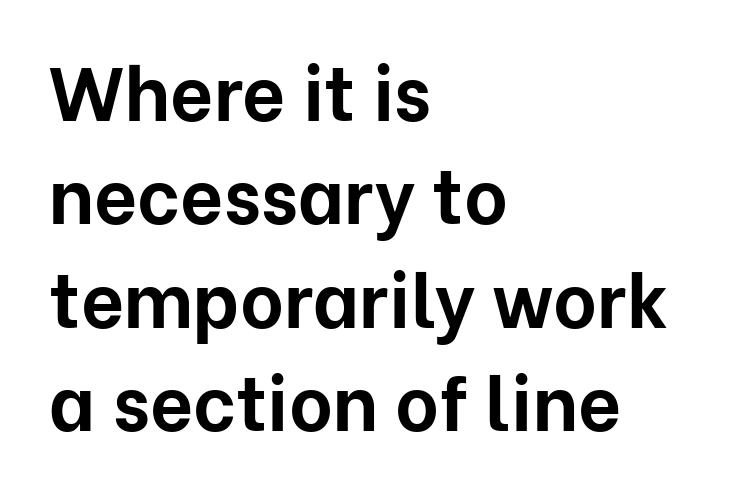
{"serif": "no", "italic": "no", "bold": "yes", "weight": "bold", "width": "normal", "stroke_contrast": "low", "x_height": "medium", "monospaced": "no", "underline": "no", "align": "left", "line_spacing": "normal", "line_spacing_ratio": 1.38, "letter_spacing": "normal", "letter_spacing_em": 0.0, "glyph_px": 75}
